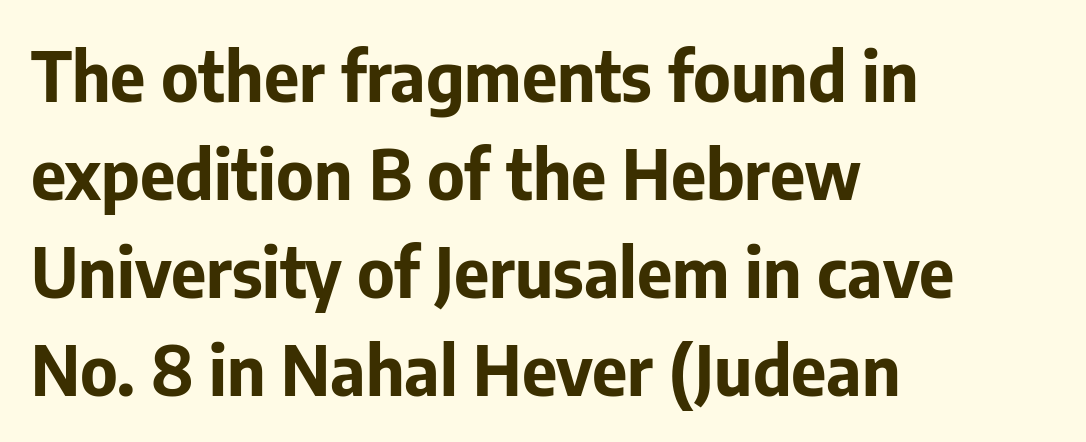
Is there much room between lines? A standard amount, neither cramped nor airy. These lines are rendered in a variable-pitch font. The designer went with a sans here, leaving each stem footless. Look at the tracking — it's just the regular setting, nothing added.
